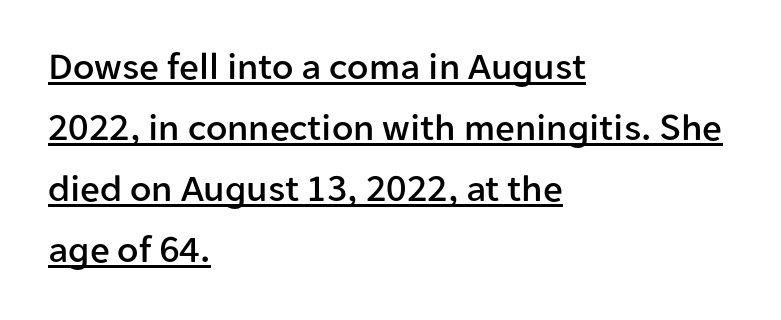
Q: Is the text italic (slanted)? A: No, it is upright.
Q: Is the typeface a serif or a sans-serif typeface? A: Sans-serif.
Q: Is the text underlined? A: Yes.
Q: How is the paragraph aligned? A: Left-aligned.
Q: Is the spacing between letters normal or unusually wide? A: Normal.
Q: Is the spacing between lines tight, normal or loose? A: Normal.
Q: Width (condensed, normal, or wide)? A: Normal.
Q: Stroke contrast? A: Low.
Q: x-height? A: Medium.
Q: Monospaced? A: No.
